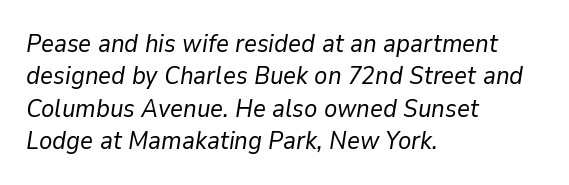
A classic flush-left, rag-right setting is used for this passage. What stands out about the letter spacing? Nothing — it is the standard amount. The specimen reads as italic at a glance. The gap between lines stays unmarked. Leading matches the norm, producing a regular column. Weight: regular or lighter.
